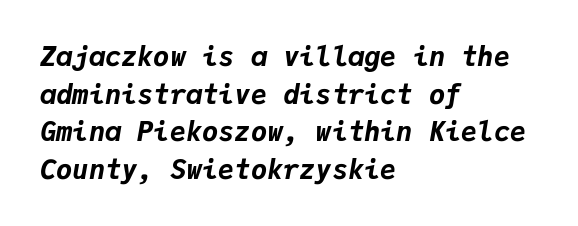
{"italic": "yes", "lean": "right", "slant_degrees": 9, "bold": "yes", "underline": "no", "align": "left", "line_spacing": "normal", "line_spacing_ratio": 1.39, "letter_spacing": "normal", "letter_spacing_em": 0.0, "glyph_px": 27}
